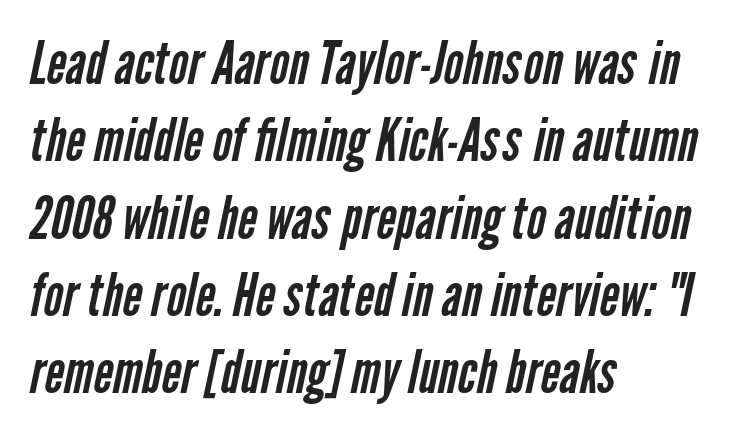
The image shows 59 px regular-weight, condensed sans-serif type; set left-aligned, normal line spacing (1.31x), normal letter spacing, not underlined; low stroke contrast and a medium x-height.
